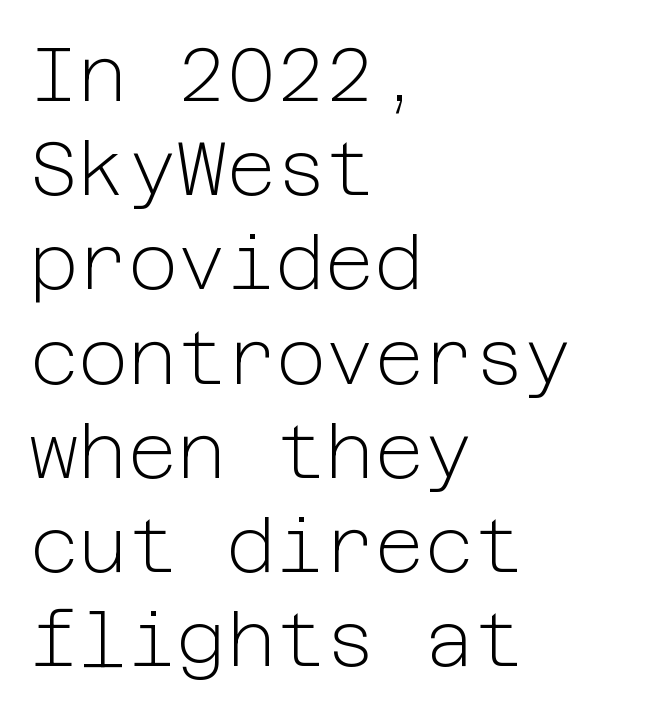
Q: Is the text bold? A: No.
Q: Is the text italic (slanted)? A: No, it is upright.
Q: Is the typeface a serif or a sans-serif typeface? A: Sans-serif.
Q: Is the text underlined? A: No.
Q: How is the paragraph aligned? A: Left-aligned.
Q: Is the spacing between letters normal or unusually wide? A: Normal.
Q: Width (condensed, normal, or wide)? A: Normal.
Q: Stroke contrast? A: Low.
Q: x-height? A: Medium.
